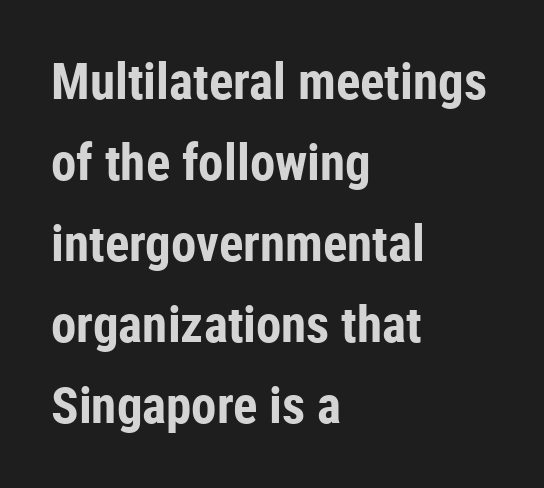
The image shows 51 px bold, condensed sans-serif type, upright; set left-aligned, normal line spacing (1.59x), normal letter spacing, not underlined; low stroke contrast and a medium x-height.
